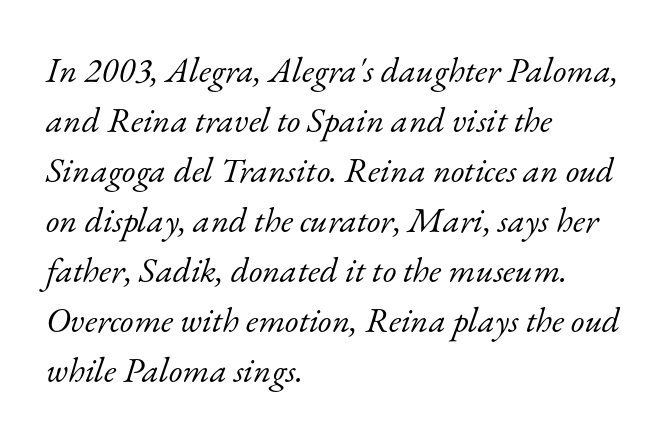
Italic: yes, the glyphs are oblique. This rendering features lettering with no underline. Compared with a typical body face, this is equally light or lighter still. The passage shown is typeset with a serif family. The compositor pushed each line to the left boundary. These lines keep a tight, regular rhythm from letter to letter.
